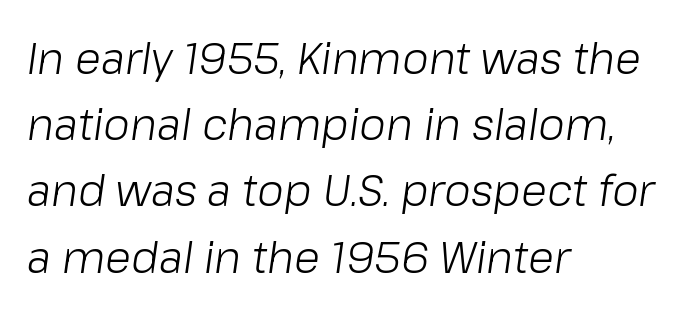
Q: Is the text bold? A: No.
Q: Is the text italic (slanted)? A: Yes, it leans right by about 8 degrees.
Q: Is the text underlined? A: No.
Q: How is the paragraph aligned? A: Left-aligned.
Q: Is the spacing between letters normal or unusually wide? A: Normal.
Q: Is the spacing between lines tight, normal or loose? A: Normal.
Q: Width (condensed, normal, or wide)? A: Normal.
Q: Stroke contrast? A: Low.
Q: x-height? A: Medium.
Q: Monospaced? A: No.
